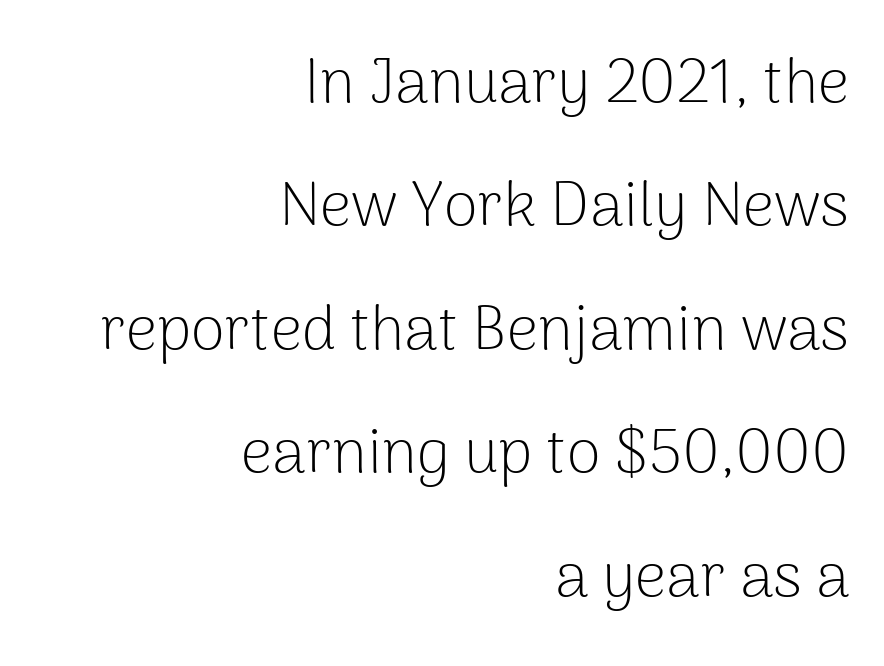
Q: Is the text bold? A: No.
Q: Is the text italic (slanted)? A: No, it is upright.
Q: Is the typeface a serif or a sans-serif typeface? A: Sans-serif.
Q: Is the text underlined? A: No.
Q: How is the paragraph aligned? A: Right-aligned.
Q: Is the spacing between letters normal or unusually wide? A: Normal.
Q: Is the spacing between lines tight, normal or loose? A: Loose.
Q: Width (condensed, normal, or wide)? A: Normal.
Q: Stroke contrast? A: Low.
Q: x-height? A: Medium.
Q: Monospaced? A: No.
